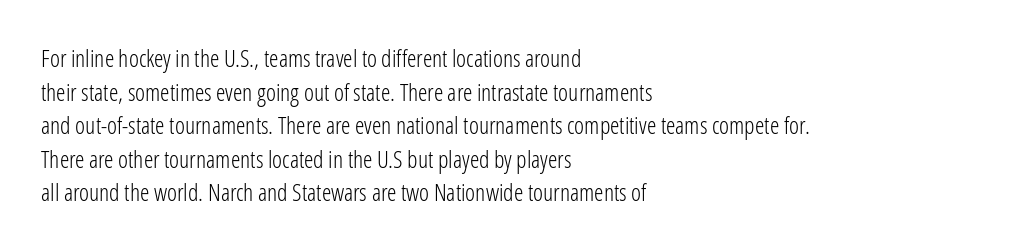
{"italic": "no", "bold": "no", "underline": "no", "align": "left", "line_spacing": "normal", "line_spacing_ratio": 1.4, "letter_spacing": "normal", "letter_spacing_em": 0.0, "glyph_px": 24}
